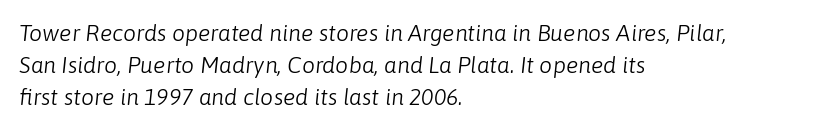
The letters sit at their default tracking, neither squeezed nor spread. An italicized treatment has been applied to the whole sample. Each line starts at the same left margin while the right side varies. The block of text has a typical density, with ordinary space between rows. Ink coverage per letter is moderate at most. The area under the type is left untouched.
